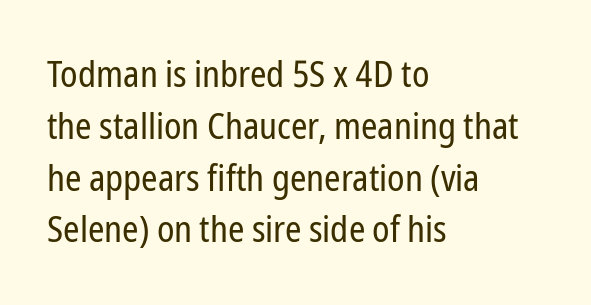
{"serif": "no", "italic": "no", "bold": "no", "weight": "regular", "width": "condensed", "stroke_contrast": "low", "x_height": "medium", "monospaced": "no", "underline": "no", "align": "left", "line_spacing": "normal", "line_spacing_ratio": 1.4, "letter_spacing": "normal", "letter_spacing_em": 0.0, "glyph_px": 37}
